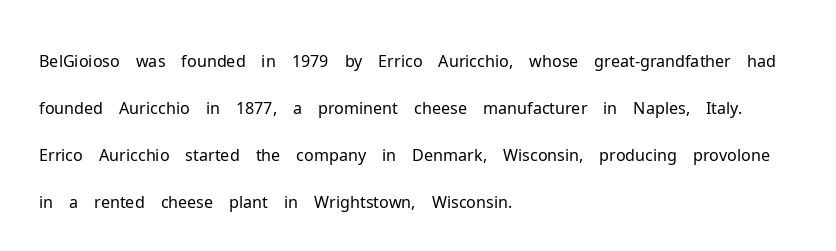
Q: Is the text bold? A: No.
Q: Is the text italic (slanted)? A: No, it is upright.
Q: Is the typeface a serif or a sans-serif typeface? A: Sans-serif.
Q: Is the text underlined? A: No.
Q: How is the paragraph aligned? A: Left-aligned.
Q: Is the spacing between letters normal or unusually wide? A: Normal.
Q: Is the spacing between lines tight, normal or loose? A: Normal.
Q: Width (condensed, normal, or wide)? A: Normal.
Q: Stroke contrast? A: Low.
Q: x-height? A: Medium.
Q: Monospaced? A: No.
